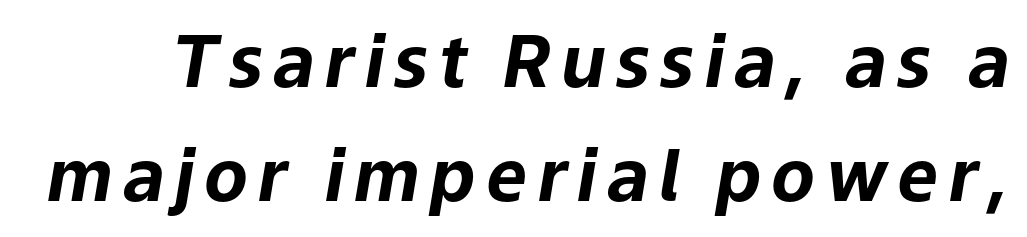
{"italic": "yes", "lean": "right", "slant_degrees": 9, "bold": "yes", "weight": "bold", "width": "normal", "stroke_contrast": "low", "x_height": "medium", "monospaced": "no", "underline": "no", "line_spacing": "normal", "line_spacing_ratio": 1.59, "glyph_px": 72}
